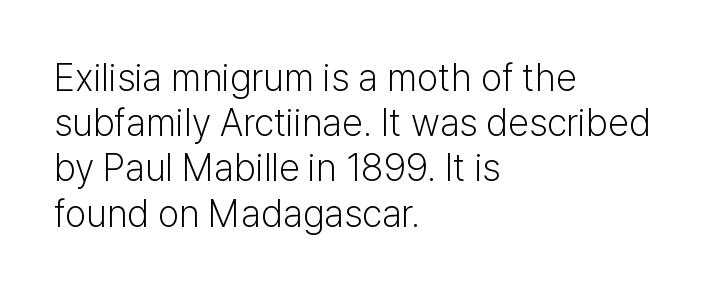
The face used here is proportionally spaced, like ordinary book or web type. Letter spacing: default. The gap between lines stays unmarked. This is sans-serif lettering, the kind often seen on screens and signage.
